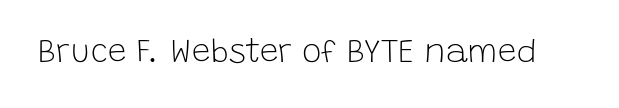
The image shows 33 px light sans-serif type, upright; set normal letter spacing, not underlined; low stroke contrast and a large x-height.
